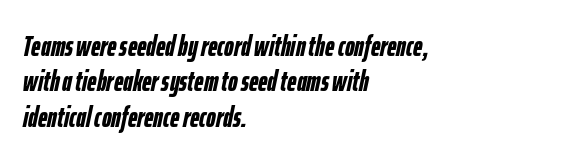
Is this a fixed-width face? No — the glyphs have proportional, varying widths. Looking at the ascenders, they clearly lean. Descenders are the only things crossing below the line. How are the letters spaced? Ordinarily, with no added tracking. The lines are quadded left.
